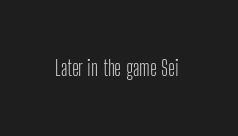
The image shows 21 px text type, upright; set normal letter spacing, not underlined.
